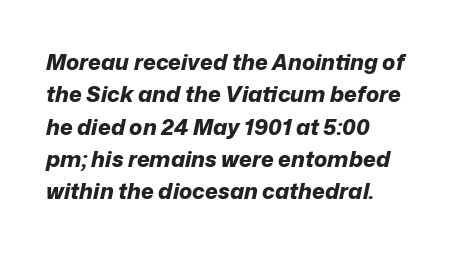
{"italic": "yes", "lean": "right", "slant_degrees": 12, "bold": "yes", "underline": "no", "align": "left", "line_spacing": "normal", "line_spacing_ratio": 1.47, "letter_spacing": "normal", "letter_spacing_em": 0.0, "glyph_px": 22}
